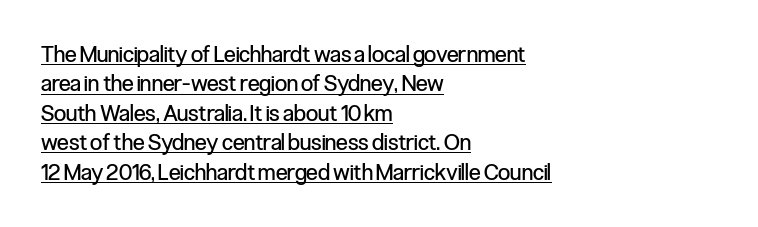
Here the glyphs are tracked normally, forming tight word shapes. The strokes carry an ordinary text weight at most. Typeset ragged right — the left edge is the straight one. Honestly, the underline is the first thing you notice here. Rendered with straight, roman letterforms. The vertical gap from one line to the next is medium.
